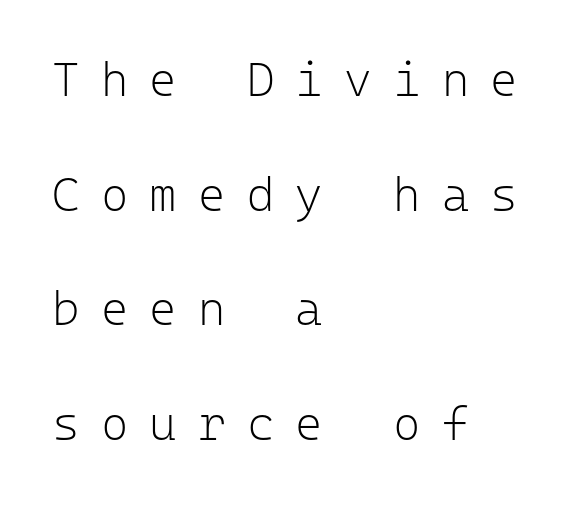
Serifs: no, the terminals of the letterforms are clean. The type is letterspaced generously, with wide tracking. Think of a typewriter: that constant character pitch is what you see here. Baseline-to-baseline distance is far greater than the letter height. The letters stand straight up with perfectly vertical stems.
